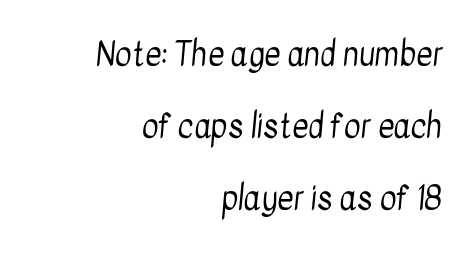
Weight: in the light-to-regular range. This sample trades compactness for vertical openness between lines. Which margin do the lines hug? The right one — the left edge is uneven. Compared with typical body copy, the letter spacing here is the same.
